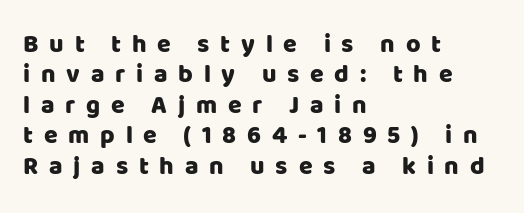
No italicization has been applied; the sample stays upright. One-word summary of the alignment: left. The type is letterspaced generously, with wide tracking. Glance below the letters and you will spot only blank space.
